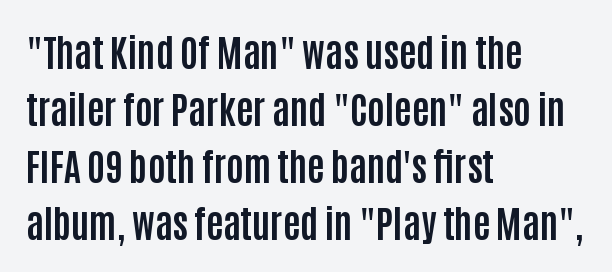
Nothing sits at the stroke ends, so this counts as sans-serif. Line spacing here is normal. Tracking here is standard; glyphs follow each other at the usual distance. Beneath every word, the page is bare. As a designer I'd log this as weight 700, bold.
